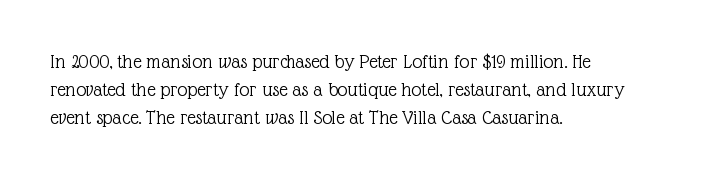
The image shows 21 px text type, upright; set left-aligned, normal line spacing (1.33x), normal letter spacing, not underlined.
